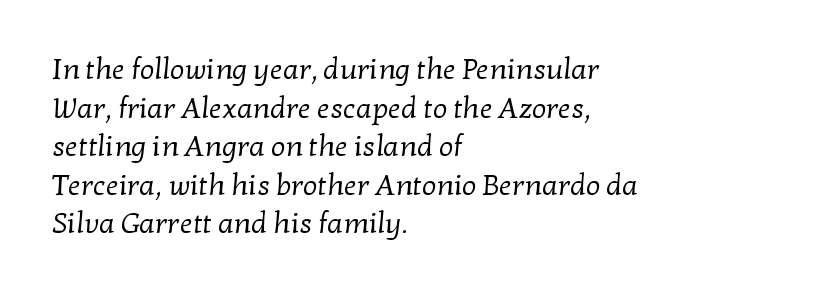
{"serif": "yes", "bold": "no", "weight": "regular", "width": "normal", "stroke_contrast": "low", "x_height": "medium", "monospaced": "no", "underline": "no", "align": "left", "line_spacing": "normal", "line_spacing_ratio": 1.33, "letter_spacing": "normal", "letter_spacing_em": 0.0, "glyph_px": 29}
